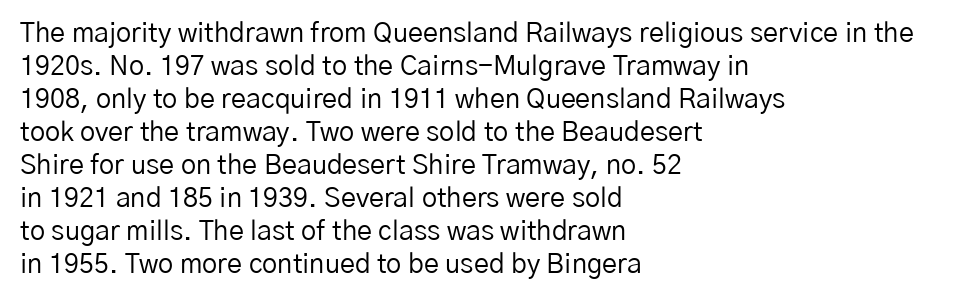
Q: Is the text bold? A: No.
Q: Is the text italic (slanted)? A: No, it is upright.
Q: Is the text underlined? A: No.
Q: How is the paragraph aligned? A: Left-aligned.
Q: Is the spacing between letters normal or unusually wide? A: Normal.
